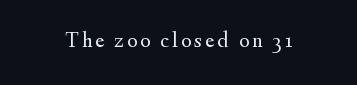
The image shows 22 px text type, upright; set not underlined.
